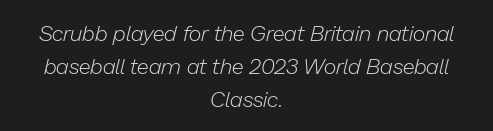
Q: Is the text bold? A: No.
Q: Is the text italic (slanted)? A: Yes, it leans right by about 13 degrees.
Q: Is the text underlined? A: No.
Q: How is the paragraph aligned? A: Centered.
Q: Is the spacing between letters normal or unusually wide? A: Normal.
Q: Is the spacing between lines tight, normal or loose? A: Normal.
